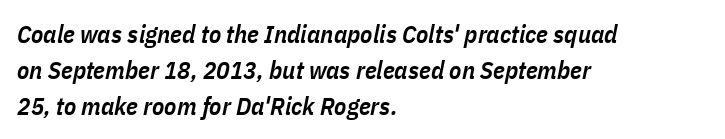
{"italic": "yes", "lean": "right", "slant_degrees": 11, "bold": "semi", "underline": "no", "align": "left", "line_spacing": "normal", "line_spacing_ratio": 1.44, "letter_spacing": "normal", "letter_spacing_em": 0.0, "glyph_px": 25}
